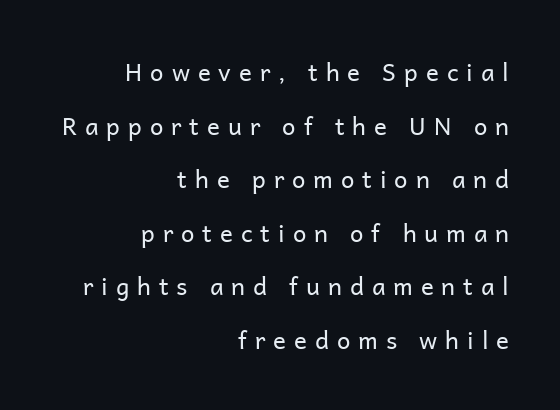
Q: Is the text bold? A: No.
Q: Is the text italic (slanted)? A: No, it is upright.
Q: Is the text underlined? A: No.
Q: How is the paragraph aligned? A: Right-aligned.
Q: Is the spacing between letters normal or unusually wide? A: Unusually wide.
Q: Is the spacing between lines tight, normal or loose? A: Loose.
